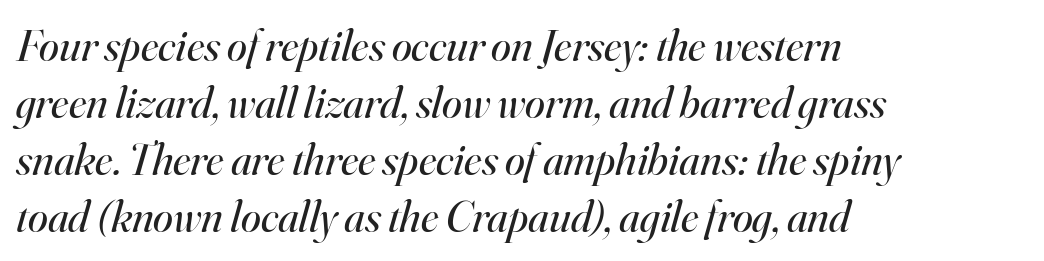
Spacing verdict: proportional, widths tailored to each character. Slant detected: the letters are inclined. Rule under the text: the space is simply empty. Each word holds together tightly as a unit, with standard inter-letter gaps. Baseline-to-baseline distance is the conventional proportion of letter height. In CSS terms this would be text-align: left.
